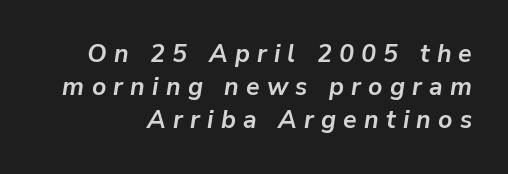
{"italic": "yes", "lean": "right", "slant_degrees": 9, "bold": "yes", "underline": "no", "align": "right", "line_spacing": "normal", "line_spacing_ratio": 1.33, "letter_spacing": "wide", "letter_spacing_em": 0.29, "glyph_px": 25}
